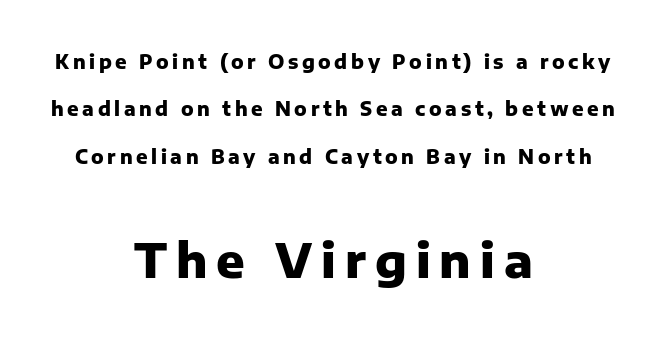
Q: Is the text bold? A: Yes.
Q: Is the text italic (slanted)? A: No, it is upright.
Q: Is the typeface a serif or a sans-serif typeface? A: Sans-serif.
Q: Is the text underlined? A: No.
Q: How is the paragraph aligned? A: Centered.
Q: Is the spacing between lines tight, normal or loose? A: Loose.
Q: Which block of text is set in a larger size, the first (top) or the second (bottom)? A: The second (bottom) one.
Q: Width (condensed, normal, or wide)? A: Normal.
Q: Stroke contrast? A: Low.
Q: x-height? A: Medium.
Q: Monospaced? A: No.
